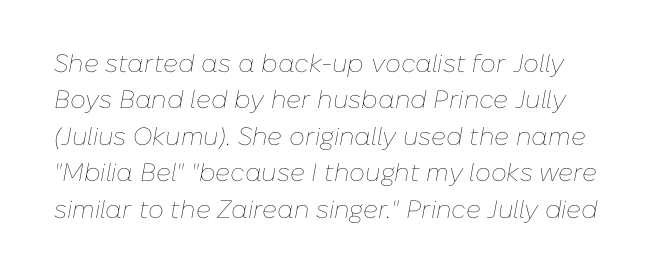
The axis of the letterforms is tilted away from vertical. Descenders are the only things crossing below the line. The line-height multiplier appears to be the usual default. Tracking here is standard; glyphs follow each other at the usual distance. No extra ink here — the face is not bold.
